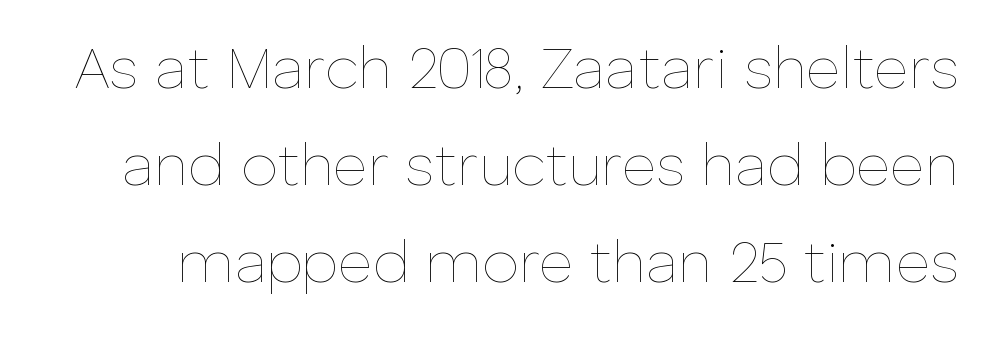
{"italic": "no", "bold": "no", "weight": "thin", "width": "normal", "stroke_contrast": "low", "x_height": "medium", "monospaced": "no", "underline": "no", "line_spacing": "normal", "line_spacing_ratio": 1.64, "letter_spacing": "normal", "letter_spacing_em": 0.0, "glyph_px": 59}
